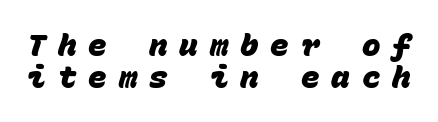
Q: Is the text bold? A: Yes.
Q: Is the typeface a serif or a sans-serif typeface? A: Sans-serif.
Q: Is the text underlined? A: No.
Q: Is the spacing between letters normal or unusually wide? A: Unusually wide.
Q: Is the spacing between lines tight, normal or loose? A: Tight.
Q: Width (condensed, normal, or wide)? A: Normal.
Q: Stroke contrast? A: Low.
Q: x-height? A: Large.
Q: Monospaced? A: Yes.
